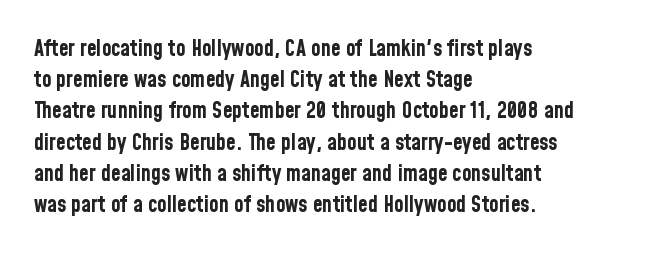
The image shows 22 px bold type, upright; set left-aligned, normal line spacing (1.42x), normal letter spacing, not underlined.
